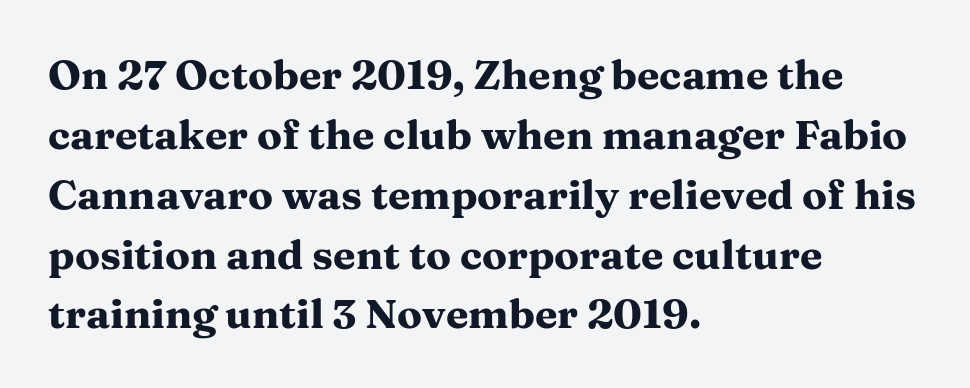
Q: Is the text bold? A: Yes.
Q: Is the text italic (slanted)? A: No, it is upright.
Q: Is the typeface a serif or a sans-serif typeface? A: Serif.
Q: Is the text underlined? A: No.
Q: How is the paragraph aligned? A: Left-aligned.
Q: Is the spacing between letters normal or unusually wide? A: Normal.
Q: Is the spacing between lines tight, normal or loose? A: Normal.
Q: Width (condensed, normal, or wide)? A: Wide.
Q: Stroke contrast? A: Medium.
Q: x-height? A: Medium.
Q: Monospaced? A: No.
